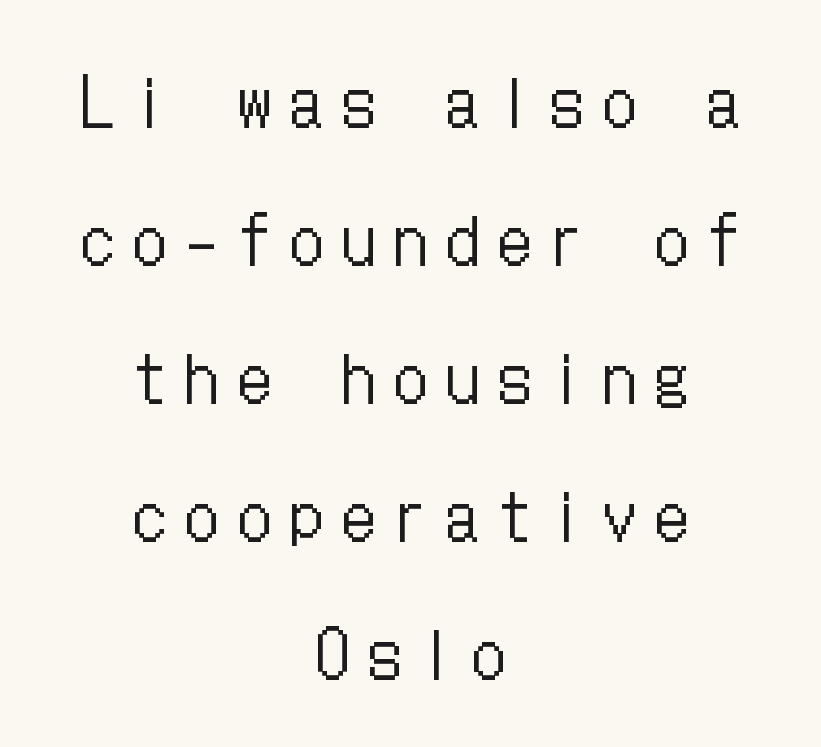
The lines are quadded center. The specimen reads as upright at a glance. Each stroke keeps to a modest, everyday thickness or less. Glance below the letters and you will spot only blank space. Does the leading feel generous? Absolutely, it's lavish. The tracking reads as deliberately expanded to a designer's eye.
